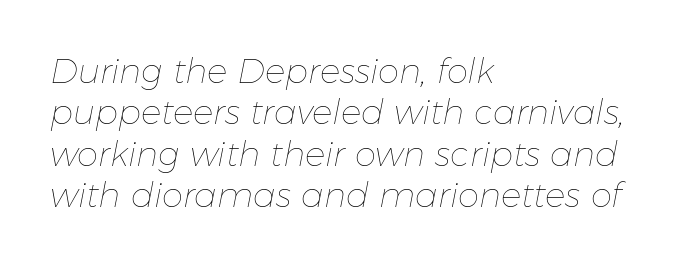
The typesetting does not lean heavy: it is not bold. Descender tails drop into unmarked territory. The lines are quadded left. The passage shown has conventional tracking throughout. The rendering uses natural spacing where letterforms have individual widths. The typography opts for an oblique posture over an upright one.
